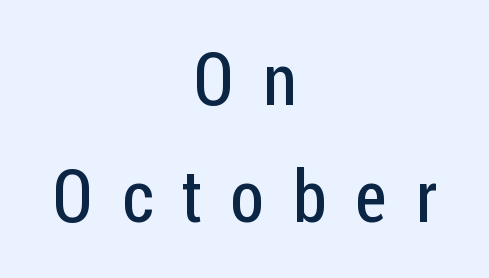
{"serif": "no", "italic": "no", "bold": "no", "weight": "regular", "width": "condensed", "stroke_contrast": "low", "x_height": "medium", "monospaced": "no", "underline": "no", "align": "center", "line_spacing": "normal", "line_spacing_ratio": 1.62, "letter_spacing": "wide", "letter_spacing_em": 0.4, "glyph_px": 72}
